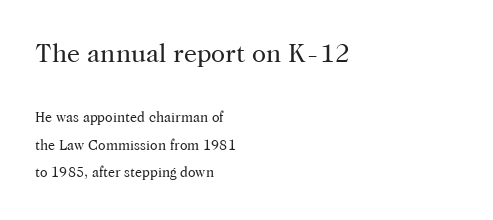
The image shows 26 px text type, upright; set left-aligned, loose line spacing (1.97x), normal letter spacing, not underlined; the first (top) block is 1.86x larger.
